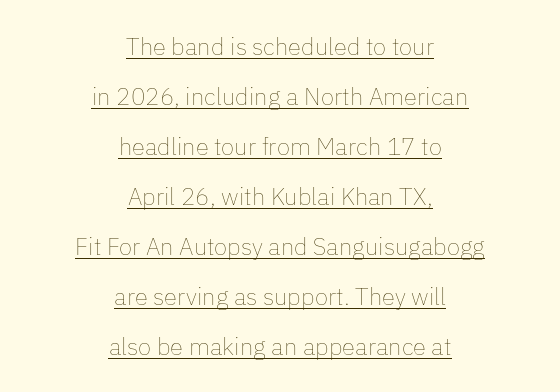
The image shows 24 px text type, upright; set centered, loose line spacing (2.08x), normal letter spacing, underlined.
